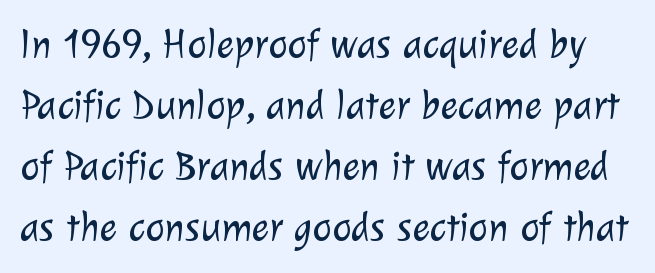
{"serif": "no", "bold": "no", "weight": "light", "width": "normal", "stroke_contrast": "low", "x_height": "medium", "monospaced": "no", "underline": "no", "line_spacing": "normal", "line_spacing_ratio": 1.49, "letter_spacing": "normal", "letter_spacing_em": 0.0, "glyph_px": 41}
